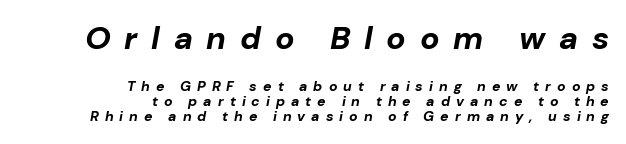
The image shows 32 px bold type, italic (leaning right); set right-aligned, tight line spacing (1.08x), unusually wide letter spacing (+0.43 em), not underlined; the first (top) block is 2.29x larger; low stroke contrast and a medium x-height.
